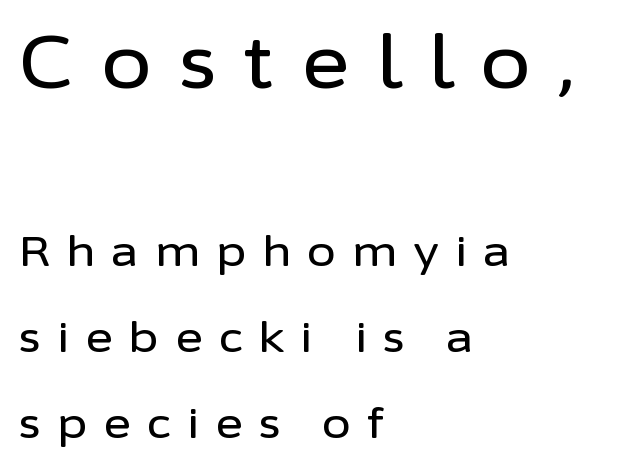
The image shows 73 px sans-serif type, upright; set left-aligned, loose line spacing (2.04x), unusually wide letter spacing (+0.38 em), not underlined; the first (top) block is 1.74x larger; low stroke contrast and a medium x-height.
